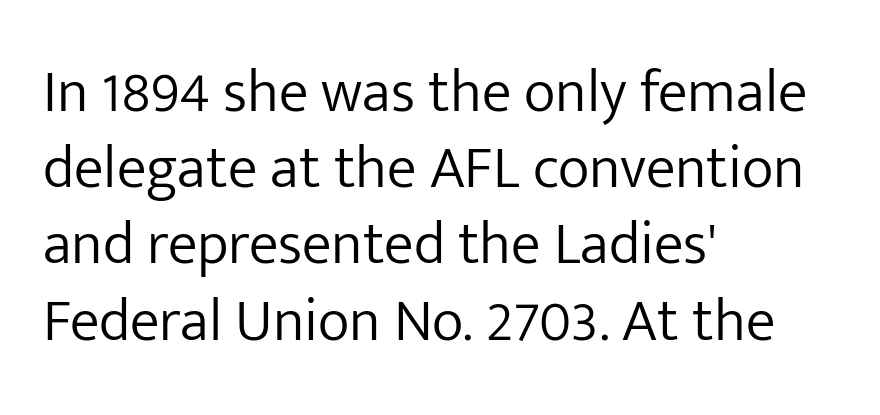
The letterforms sit shoulder to shoulder at normal distance. Regular leading. Ordinary non-slanted type is in use. Horizontal alignment here is leftward, the default for most running prose.
